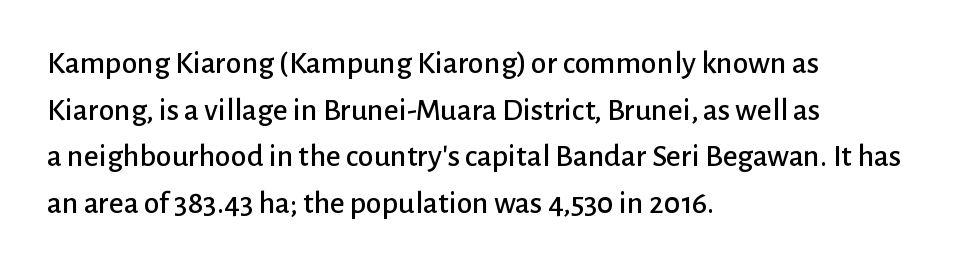
Q: Is the text italic (slanted)? A: No, it is upright.
Q: Is the typeface a serif or a sans-serif typeface? A: Sans-serif.
Q: Is the text underlined? A: No.
Q: How is the paragraph aligned? A: Left-aligned.
Q: Is the spacing between letters normal or unusually wide? A: Normal.
Q: Is the spacing between lines tight, normal or loose? A: Normal.
Q: Width (condensed, normal, or wide)? A: Normal.
Q: Stroke contrast? A: Low.
Q: x-height? A: Medium.
Q: Monospaced? A: No.
